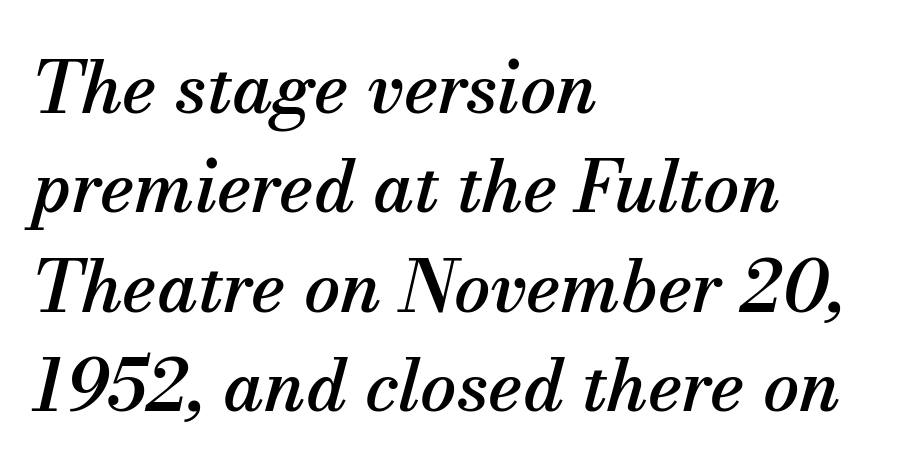
Where is the straight margin? On the left. In terms of letterform style, serifs are clearly present. The letterforms sit shoulder to shoulder at normal distance. Yep, that's italic — everything's leaning.
